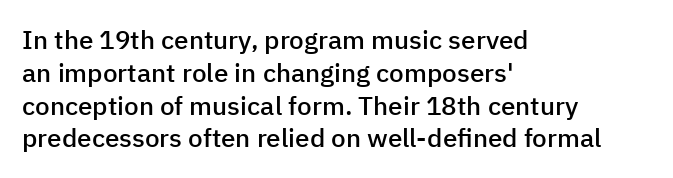
{"italic": "no", "bold": "semi", "underline": "no", "align": "left", "line_spacing": "normal", "line_spacing_ratio": 1.26, "letter_spacing": "normal", "letter_spacing_em": 0.0, "glyph_px": 26}
